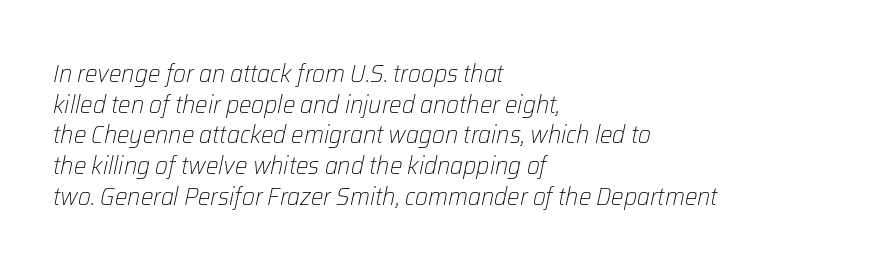
Casual observation: everything's shoved over to the left. The font's italic variant was chosen for this text. A light-to-regular cut is what we see here. Observe the ordinary spacing: letters are neighbours, not strangers.
